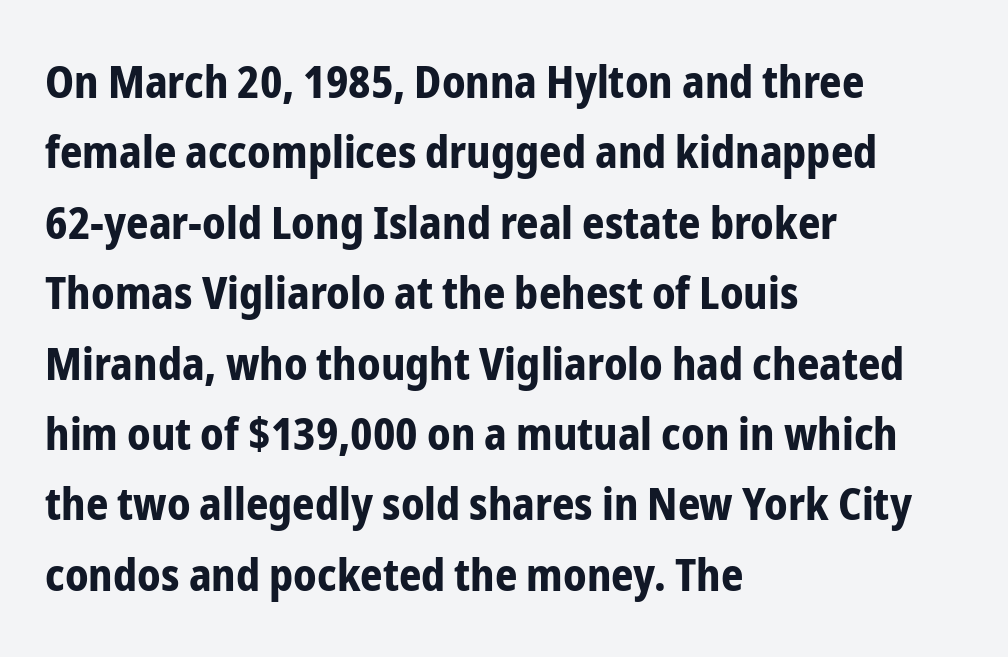
Q: Is the text bold? A: Yes.
Q: Is the text italic (slanted)? A: No, it is upright.
Q: Is the typeface a serif or a sans-serif typeface? A: Sans-serif.
Q: Is the text underlined? A: No.
Q: How is the paragraph aligned? A: Left-aligned.
Q: Is the spacing between letters normal or unusually wide? A: Normal.
Q: Is the spacing between lines tight, normal or loose? A: Normal.
Q: Width (condensed, normal, or wide)? A: Condensed.
Q: Stroke contrast? A: Low.
Q: x-height? A: Medium.
Q: Monospaced? A: No.
